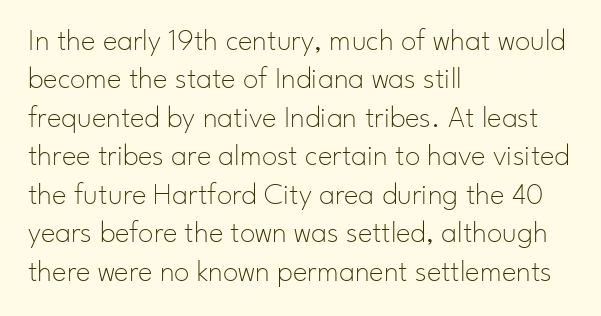
{"serif": "no", "italic": "no", "bold": "no", "weight": "thin", "width": "normal", "stroke_contrast": "low", "x_height": "small", "monospaced": "no", "underline": "no", "align": "left", "line_spacing_ratio": 1.24, "letter_spacing": "normal", "letter_spacing_em": 0.0, "glyph_px": 31}
